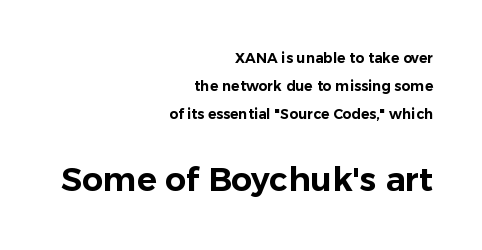
{"serif": "no", "italic": "no", "width": "normal", "stroke_contrast": "low", "x_height": "medium", "monospaced": "no", "underline": "no", "align": "right", "line_spacing": "loose", "line_spacing_ratio": 2.0, "letter_spacing": "normal", "letter_spacing_em": 0.0, "larger_block": "second", "size_ratio": 2.36, "glyph_px": 33}
